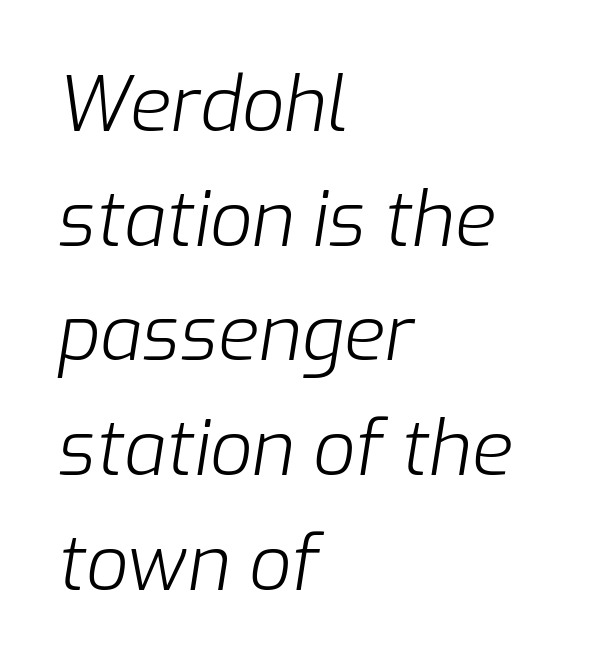
{"italic": "yes", "lean": "right", "slant_degrees": 9, "bold": "no", "weight": "light", "width": "normal", "stroke_contrast": "low", "x_height": "medium", "monospaced": "no", "underline": "no", "align": "left", "line_spacing": "normal", "line_spacing_ratio": 1.53, "letter_spacing": "normal", "letter_spacing_em": 0.0, "glyph_px": 75}
